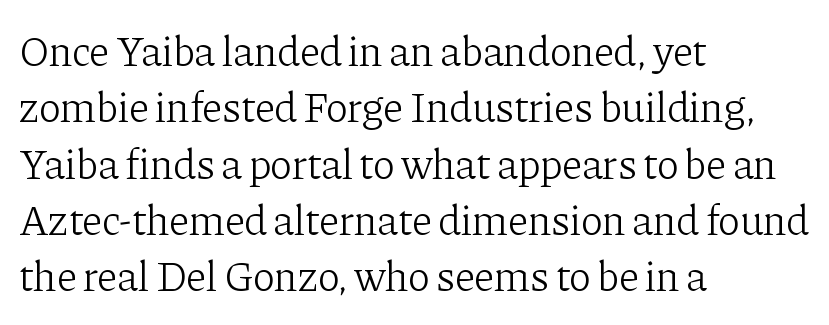
{"serif": "yes", "italic": "no", "bold": "no", "weight": "light", "width": "normal", "stroke_contrast": "low", "x_height": "medium", "monospaced": "no", "underline": "no", "align": "left", "line_spacing": "normal", "line_spacing_ratio": 1.34, "letter_spacing": "normal", "letter_spacing_em": 0.0, "glyph_px": 42}
